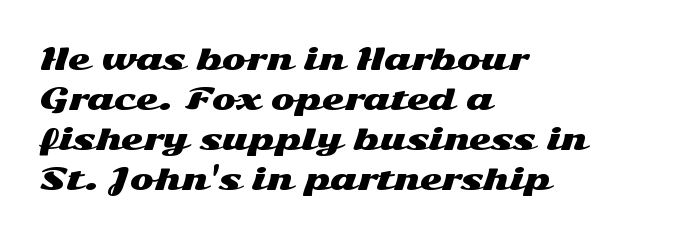
{"serif": "no", "width": "wide", "stroke_contrast": "medium", "x_height": "medium", "monospaced": "no", "underline": "no", "align": "left", "line_spacing": "normal", "line_spacing_ratio": 1.38, "letter_spacing": "normal", "letter_spacing_em": 0.0, "glyph_px": 29}
